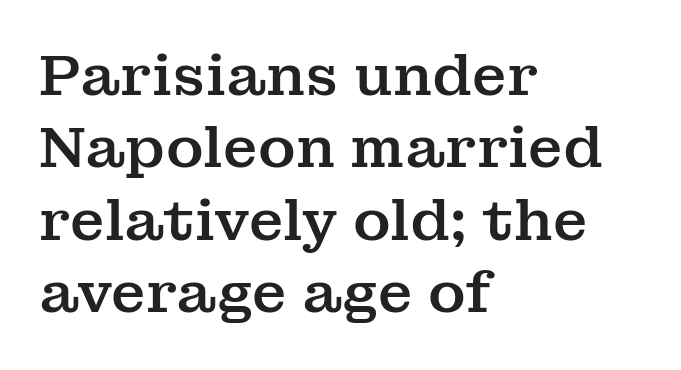
Q: Is the text italic (slanted)? A: No, it is upright.
Q: Is the typeface a serif or a sans-serif typeface? A: Serif.
Q: Is the text underlined? A: No.
Q: How is the paragraph aligned? A: Left-aligned.
Q: Is the spacing between letters normal or unusually wide? A: Normal.
Q: Is the spacing between lines tight, normal or loose? A: Normal.
Q: Width (condensed, normal, or wide)? A: Normal.
Q: Stroke contrast? A: Medium.
Q: x-height? A: Medium.
Q: Monospaced? A: No.
